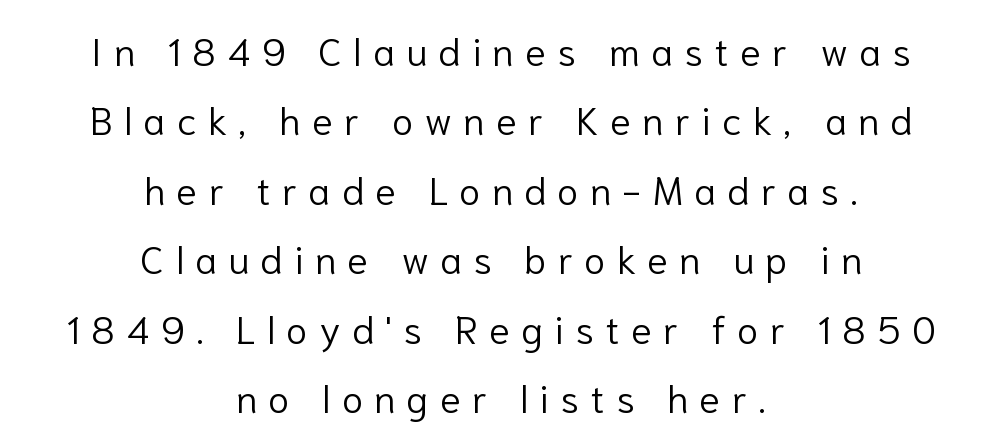
Here the glyphs are tracked loosely, breaking word shapes into spaced letters. Does the lettering tilt? It doesn't — this is upright. Nobody drew a line under any word here. Nothing sits at the stroke ends, so this counts as sans-serif.
